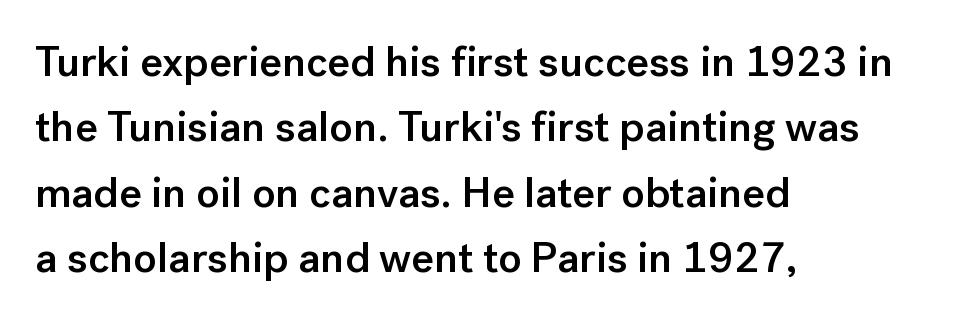
The image shows 43 px semibold sans-serif type, upright; set left-aligned, normal line spacing (1.52x), normal letter spacing, not underlined; low stroke contrast and a medium x-height.
